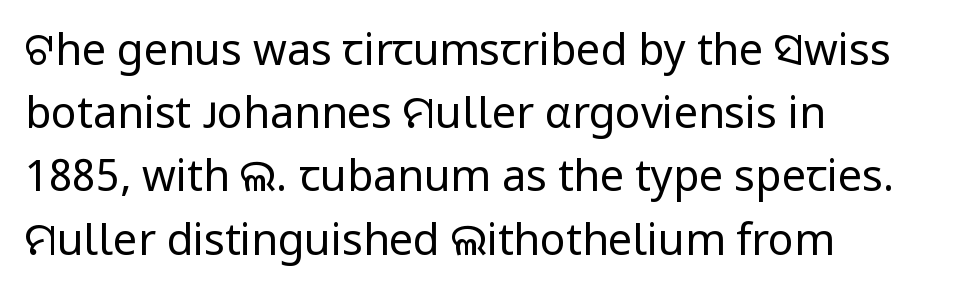
{"serif": "no", "italic": "no", "bold": "no", "weight": "regular", "width": "normal", "stroke_contrast": "low", "x_height": "medium", "monospaced": "no", "underline": "no", "align": "left", "line_spacing": "normal", "line_spacing_ratio": 1.47, "letter_spacing": "normal", "letter_spacing_em": 0.0, "glyph_px": 43}
